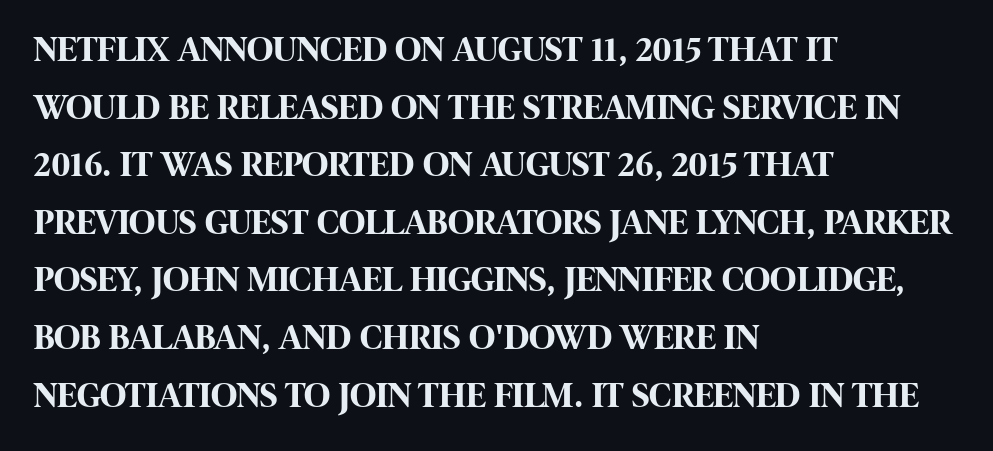
{"serif": "no", "italic": "no", "bold": "yes", "weight": "bold", "width": "condensed", "stroke_contrast": "high", "x_height": "large", "monospaced": "no", "underline": "no", "align": "left", "line_spacing": "normal", "line_spacing_ratio": 1.6, "letter_spacing": "normal", "letter_spacing_em": 0.0, "glyph_px": 36}
